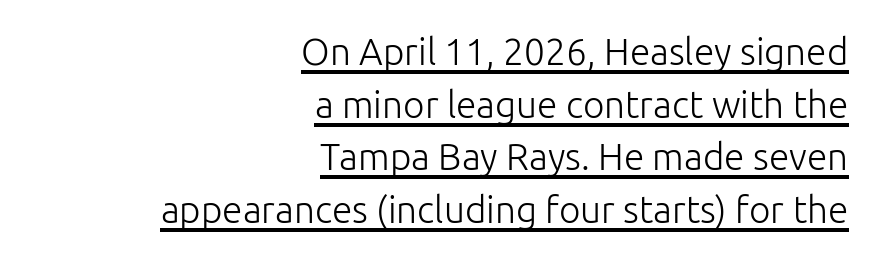
Caption: standard tracking, unaltered. Each line ends at the same right margin while the left side varies. Stem width sits at or under what a default text font uses. The font's upright variant was chosen for this text. How would I describe the line gaps? Plain and ordinary. Do the characters align in a grid? No, the font is proportional.
